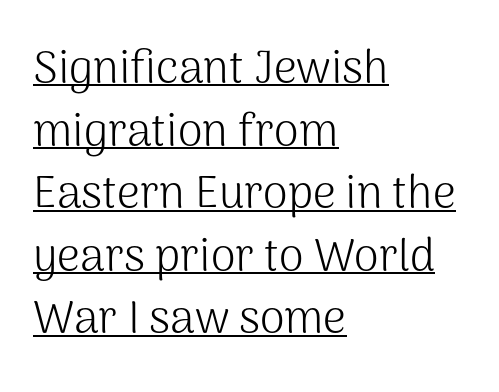
The image shows 45 px light sans-serif type, upright; set left-aligned, normal line spacing (1.39x), normal letter spacing, underlined; medium stroke contrast and a medium x-height.
